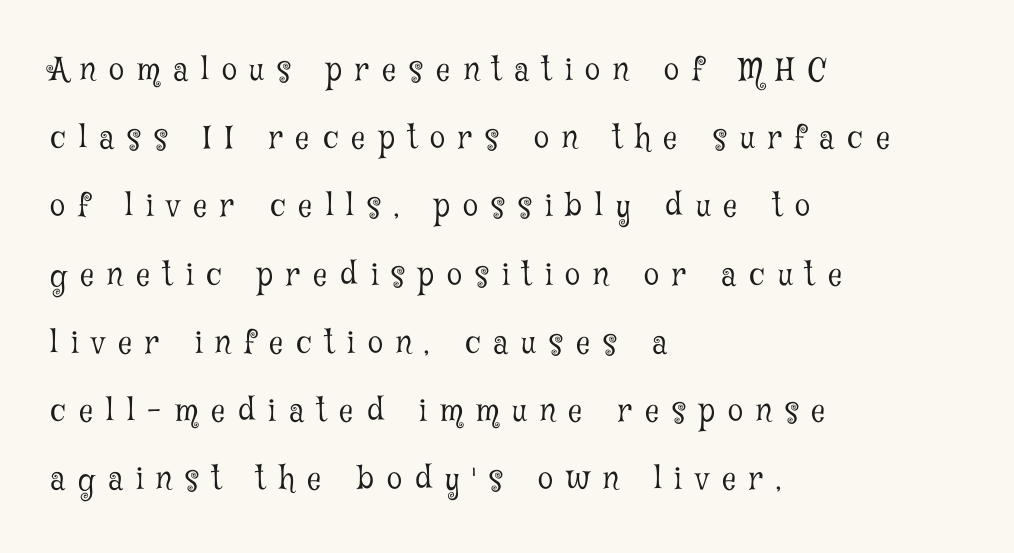
Q: Is the text bold? A: No.
Q: Is the text italic (slanted)? A: No, it is upright.
Q: Is the typeface a serif or a sans-serif typeface? A: Serif.
Q: Is the text underlined? A: No.
Q: How is the paragraph aligned? A: Left-aligned.
Q: Is the spacing between letters normal or unusually wide? A: Unusually wide.
Q: Is the spacing between lines tight, normal or loose? A: Loose.
Q: Width (condensed, normal, or wide)? A: Condensed.
Q: Stroke contrast? A: Low.
Q: x-height? A: Medium.
Q: Monospaced? A: No.
